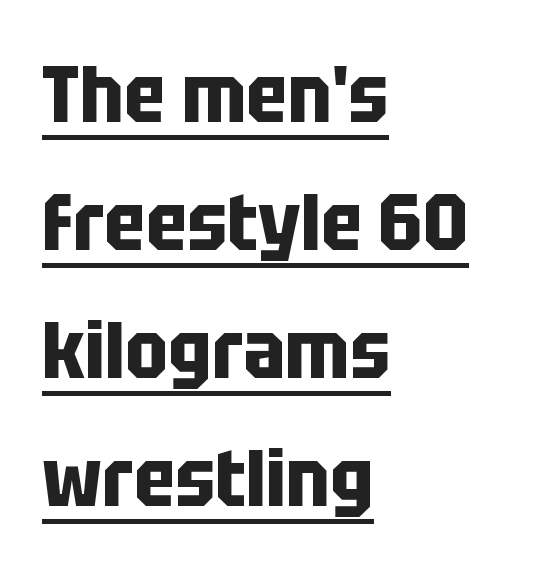
The rows are spaced the way most documents space them. In terms of posture, this sample is upright. A typesetter would call this proportional, since set widths differ per character. Students, this is bold: see how much ink each stroke carries. The text block is weighted toward the left margin, trailing off unevenly rightward. A baseline rule has been typeset under these characters.
